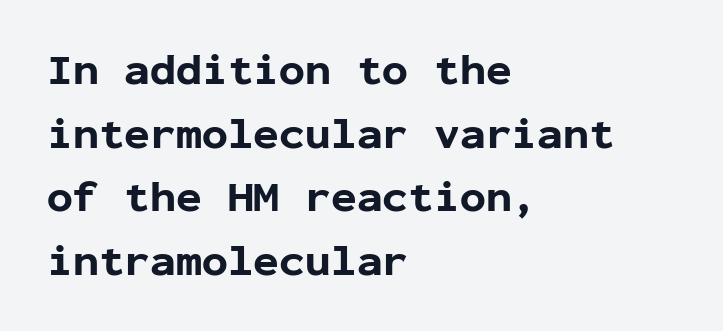
{"serif": "no", "italic": "no", "bold": "yes", "weight": "bold", "width": "normal", "stroke_contrast": "low", "x_height": "medium", "monospaced": "yes", "underline": "no", "align": "left", "line_spacing": "normal", "line_spacing_ratio": 1.48, "letter_spacing": "normal", "letter_spacing_em": 0.0, "glyph_px": 43}
